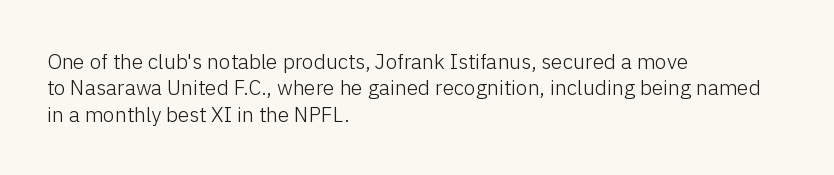
Q: Is the text bold? A: No.
Q: Is the text italic (slanted)? A: No, it is upright.
Q: Is the text underlined? A: No.
Q: How is the paragraph aligned? A: Left-aligned.
Q: Is the spacing between letters normal or unusually wide? A: Normal.
Q: Is the spacing between lines tight, normal or loose? A: Normal.
